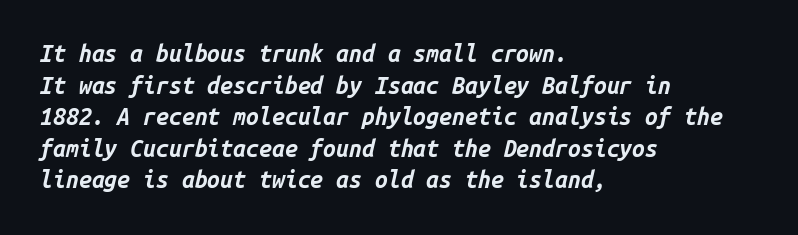
Q: Is the text bold? A: Yes.
Q: Is the text italic (slanted)? A: Yes, it leans right by about 14 degrees.
Q: Is the text underlined? A: No.
Q: How is the paragraph aligned? A: Left-aligned.
Q: Is the spacing between letters normal or unusually wide? A: Normal.
Q: Is the spacing between lines tight, normal or loose? A: Normal.
